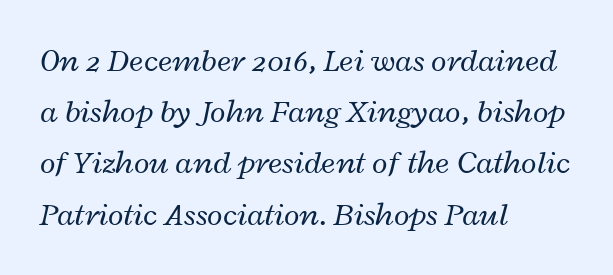
{"italic": "yes", "lean": "right", "slant_degrees": 12, "bold": "no", "weight": "regular", "width": "wide", "stroke_contrast": "low", "x_height": "medium", "monospaced": "no", "underline": "no", "align": "left", "line_spacing": "normal", "line_spacing_ratio": 1.6, "letter_spacing": "normal", "letter_spacing_em": 0.0, "glyph_px": 32}
